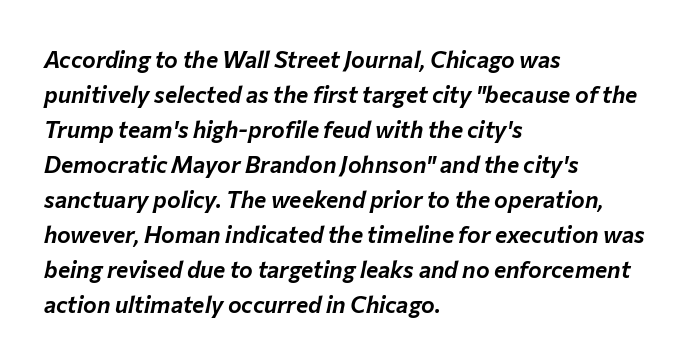
The image shows 23 px text type, italic (leaning right); set left-aligned, normal line spacing (1.52x), normal letter spacing, not underlined.
